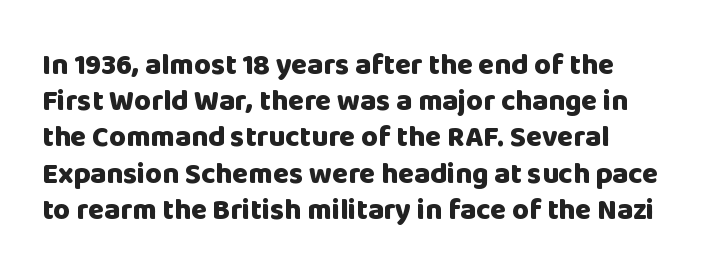
{"serif": "no", "italic": "no", "bold": "yes", "weight": "heavy", "width": "normal", "stroke_contrast": "low", "x_height": "large", "monospaced": "no", "underline": "no", "line_spacing": "normal", "line_spacing_ratio": 1.25, "letter_spacing": "normal", "letter_spacing_em": 0.0, "glyph_px": 29}
